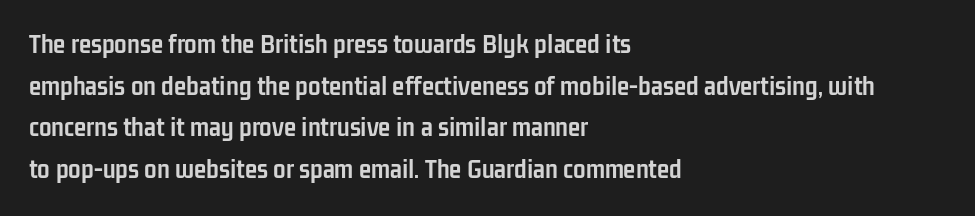
{"serif": "no", "italic": "no", "bold": "yes", "weight": "semibold", "width": "condensed", "stroke_contrast": "low", "x_height": "medium", "monospaced": "no", "underline": "no", "align": "left", "line_spacing": "normal", "line_spacing_ratio": 1.49, "letter_spacing": "normal", "letter_spacing_em": 0.0, "glyph_px": 28}
